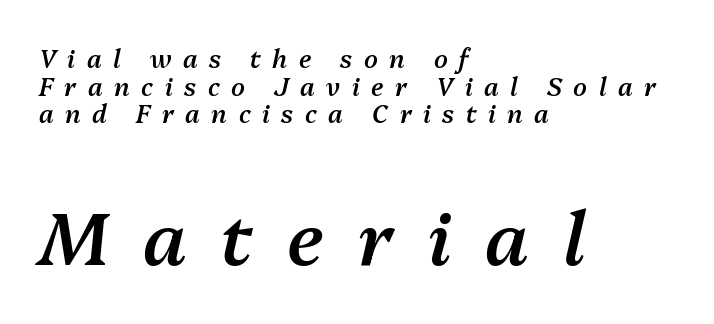
The image shows 74 px semibold type, italic (leaning right); set left-aligned, tight line spacing (1.11x), unusually wide letter spacing (+0.46 em), not underlined; the second (bottom) block is 2.96x larger; medium stroke contrast and a medium x-height.
